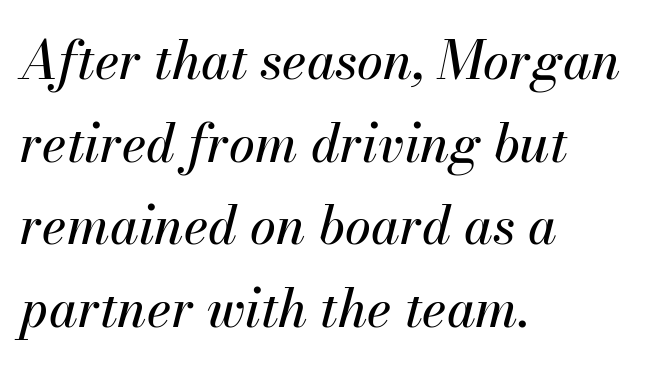
A typesetter would call this leading conventional body-copy spacing. The setting favours the left margin, as ordinary paragraphs usually do. Varying glyph widths throughout — classic text-font behaviour. Standard letterfit; no display-style spreading of the glyphs. Underlining? Definitely not there. Every character sits at an angle, as italics do.
